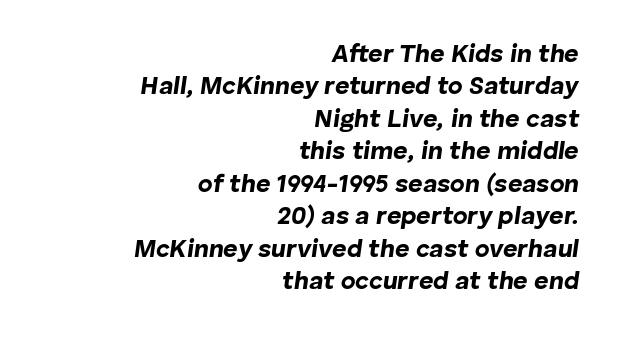
Q: Is the text bold? A: Yes.
Q: Is the text italic (slanted)? A: Yes, it leans right by about 8 degrees.
Q: Is the text underlined? A: No.
Q: How is the paragraph aligned? A: Right-aligned.
Q: Is the spacing between letters normal or unusually wide? A: Normal.
Q: Is the spacing between lines tight, normal or loose? A: Normal.
